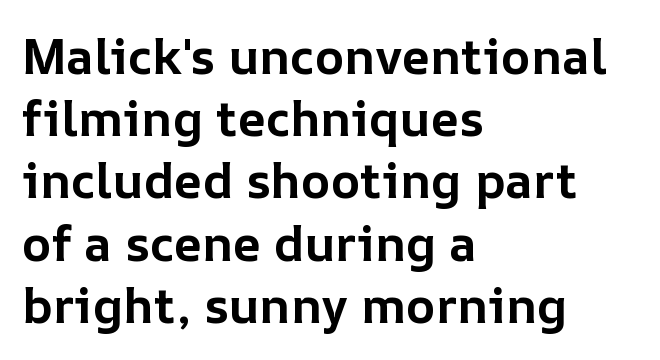
{"italic": "no", "bold": "yes", "weight": "bold", "width": "normal", "stroke_contrast": "low", "x_height": "medium", "monospaced": "no", "underline": "no", "align": "left", "line_spacing": "normal", "line_spacing_ratio": 1.27, "letter_spacing": "normal", "letter_spacing_em": 0.0, "glyph_px": 49}
